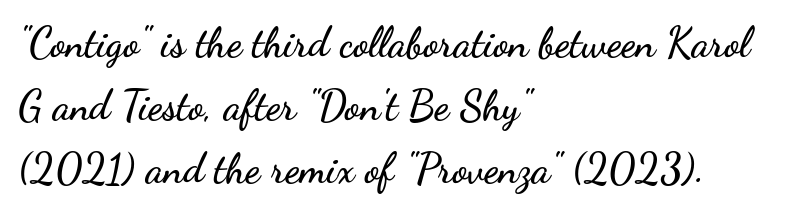
Q: Is the text italic (slanted)? A: Yes.
Q: Is the typeface a serif or a sans-serif typeface? A: Sans-serif.
Q: Is the text underlined? A: No.
Q: How is the paragraph aligned? A: Left-aligned.
Q: Is the spacing between letters normal or unusually wide? A: Normal.
Q: Is the spacing between lines tight, normal or loose? A: Normal.
Q: Width (condensed, normal, or wide)? A: Wide.
Q: Stroke contrast? A: Low.
Q: x-height? A: Small.
Q: Monospaced? A: No.
